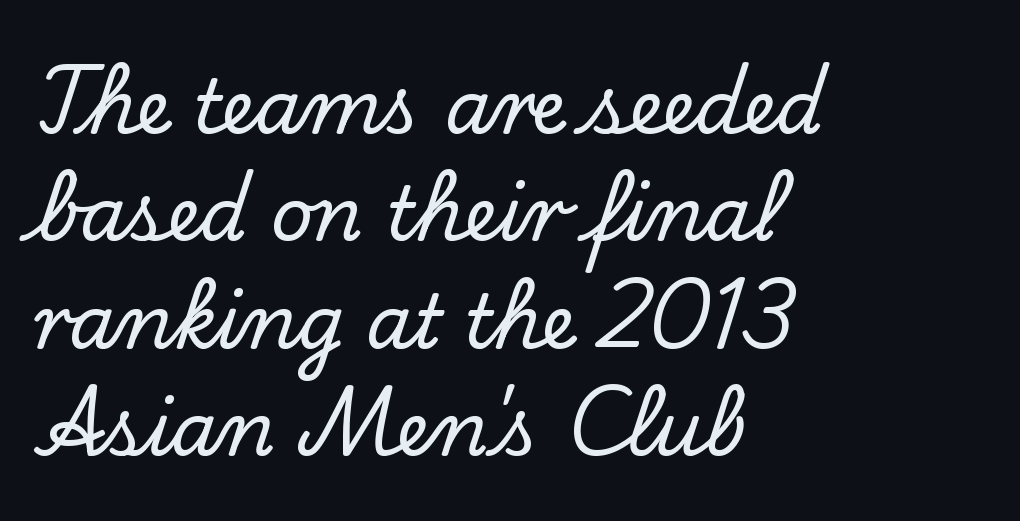
{"serif": "yes", "width": "normal", "stroke_contrast": "low", "x_height": "small", "monospaced": "no", "underline": "no", "align": "left", "line_spacing": "normal", "line_spacing_ratio": 1.45, "letter_spacing": "normal", "letter_spacing_em": 0.0, "glyph_px": 74}
